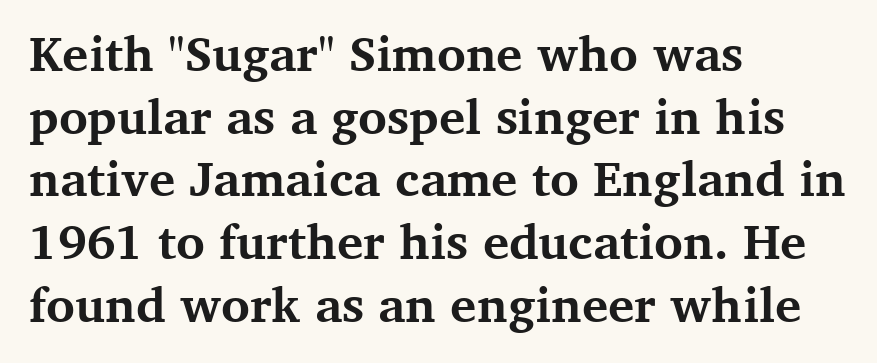
{"serif": "yes", "italic": "no", "bold": "yes", "weight": "bold", "width": "normal", "stroke_contrast": "medium", "x_height": "medium", "monospaced": "no", "underline": "no", "align": "left", "line_spacing": "normal", "line_spacing_ratio": 1.28, "letter_spacing": "normal", "letter_spacing_em": 0.0, "glyph_px": 49}
